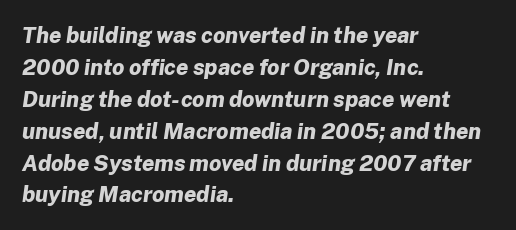
{"italic": "yes", "lean": "right", "slant_degrees": 8, "bold": "yes", "underline": "no", "align": "left", "line_spacing": "normal", "line_spacing_ratio": 1.45, "letter_spacing": "normal", "letter_spacing_em": 0.0, "glyph_px": 22}
